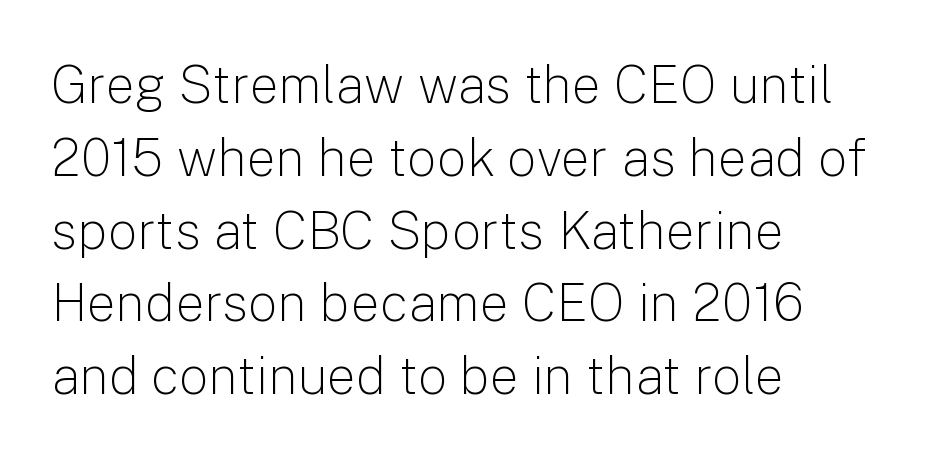
Does the leading feel generous? No, just average. The baseline area is clear. The font family rendered here belongs to the sans-serif group. You could call the tracking neutral — neither tight nor loose.
